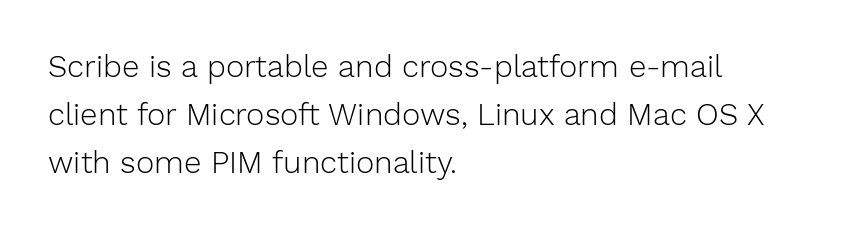
The image shows 31 px light sans-serif type, upright; set left-aligned, normal line spacing (1.55x), normal letter spacing, not underlined; low stroke contrast and a medium x-height.
